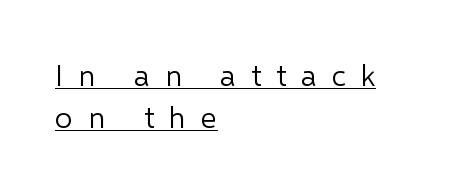
Q: Is the text bold? A: No.
Q: Is the text italic (slanted)? A: No, it is upright.
Q: Is the typeface a serif or a sans-serif typeface? A: Sans-serif.
Q: Is the text underlined? A: Yes.
Q: How is the paragraph aligned? A: Left-aligned.
Q: Is the spacing between letters normal or unusually wide? A: Unusually wide.
Q: Is the spacing between lines tight, normal or loose? A: Normal.
Q: Width (condensed, normal, or wide)? A: Normal.
Q: Stroke contrast? A: Low.
Q: x-height? A: Medium.
Q: Monospaced? A: No.
